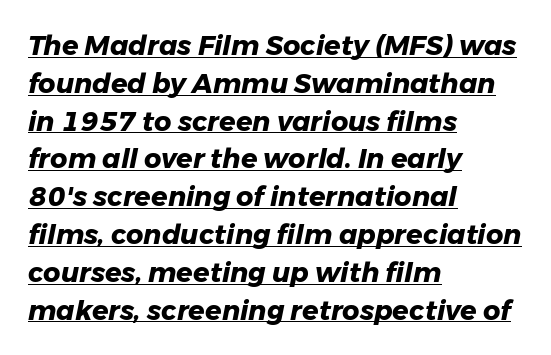
Q: Is the text bold? A: Yes.
Q: Is the text italic (slanted)? A: Yes, it leans right by about 11 degrees.
Q: Is the text underlined? A: Yes.
Q: How is the paragraph aligned? A: Left-aligned.
Q: Is the spacing between letters normal or unusually wide? A: Normal.
Q: Is the spacing between lines tight, normal or loose? A: Normal.
